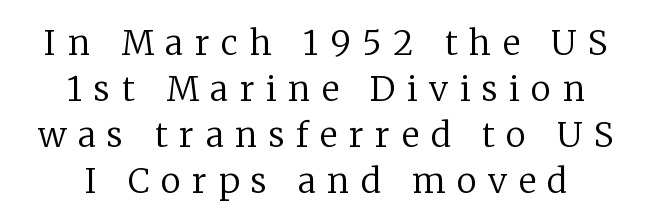
When letters stand straight like this, we call the style roman or upright. These lines have a slow, spaced-out rhythm from letter to letter. The typesetting does not lean heavy: it is not bold. Note: serifs present on the glyphs.
